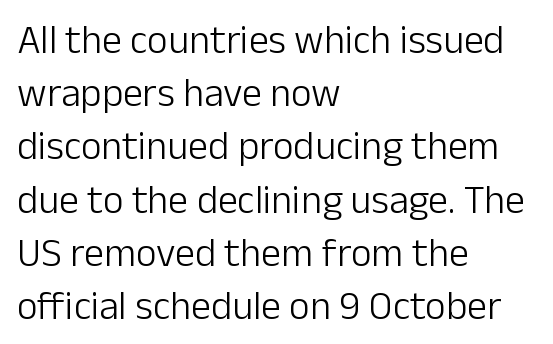
Nothing sits at the stroke ends, so this counts as sans-serif. Nothing unusual about the tracking: characters are spaced as the font intends. The gap between lines stays unmarked. The leading is moderate, giving the passage an even texture.
